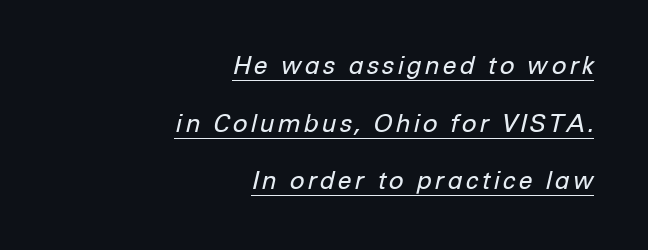
Q: Is the text bold? A: No.
Q: Is the text italic (slanted)? A: Yes, it leans right by about 12 degrees.
Q: Is the text underlined? A: Yes.
Q: How is the paragraph aligned? A: Right-aligned.
Q: Is the spacing between lines tight, normal or loose? A: Loose.
